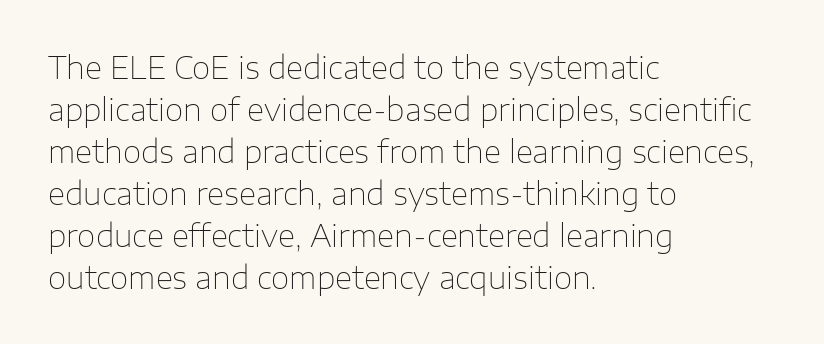
The image shows 30 px thin sans-serif type, upright; set left-aligned, normal line spacing (1.4x), normal letter spacing, not underlined; low stroke contrast and a medium x-height.
